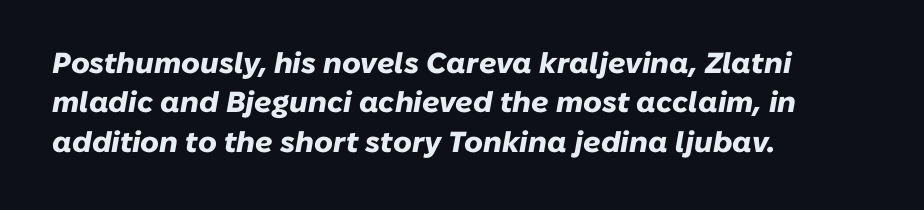
Q: Is the text bold? A: Yes.
Q: Is the text italic (slanted)? A: Yes, it leans right by about 10 degrees.
Q: Is the text underlined? A: No.
Q: How is the paragraph aligned? A: Left-aligned.
Q: Is the spacing between letters normal or unusually wide? A: Normal.
Q: Is the spacing between lines tight, normal or loose? A: Normal.
Q: Width (condensed, normal, or wide)? A: Normal.
Q: Stroke contrast? A: Low.
Q: x-height? A: Medium.
Q: Monospaced? A: No.
